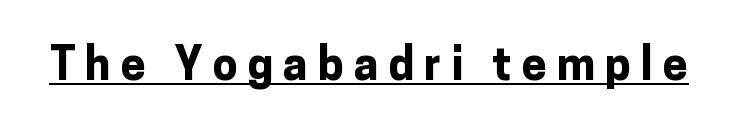
{"serif": "no", "italic": "no", "bold": "yes", "weight": "bold", "width": "normal", "stroke_contrast": "low", "x_height": "medium", "monospaced": "no", "underline": "yes", "letter_spacing": "wide", "letter_spacing_em": 0.22, "glyph_px": 45}
